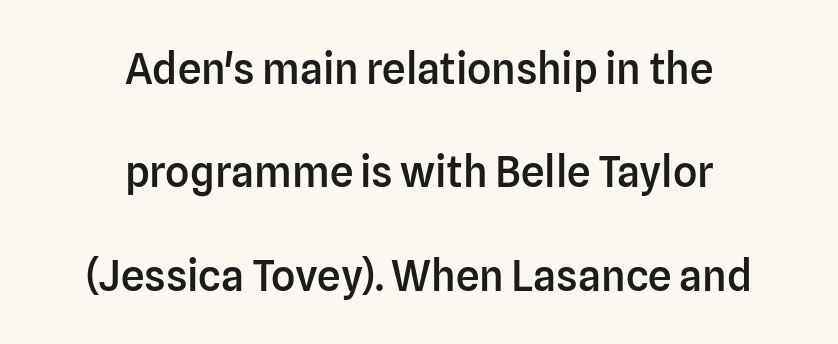
Q: Is the text bold? A: Semi-bold.
Q: Is the text italic (slanted)? A: No, it is upright.
Q: Is the typeface a serif or a sans-serif typeface? A: Sans-serif.
Q: Is the text underlined? A: No.
Q: How is the paragraph aligned? A: Centered.
Q: Is the spacing between letters normal or unusually wide? A: Normal.
Q: Is the spacing between lines tight, normal or loose? A: Loose.
Q: Width (condensed, normal, or wide)? A: Normal.
Q: Stroke contrast? A: Low.
Q: x-height? A: Medium.
Q: Monospaced? A: No.
